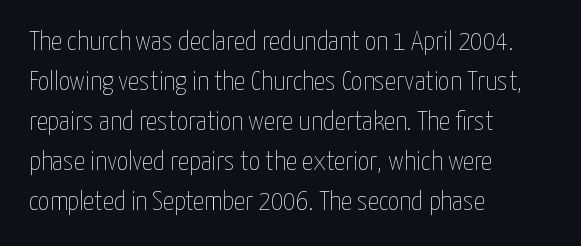
{"italic": "no", "bold": "no", "weight": "thin", "width": "condensed", "stroke_contrast": "low", "x_height": "medium", "monospaced": "no", "underline": "no", "align": "left", "line_spacing": "normal", "line_spacing_ratio": 1.43, "letter_spacing": "normal", "letter_spacing_em": 0.0, "glyph_px": 28}
